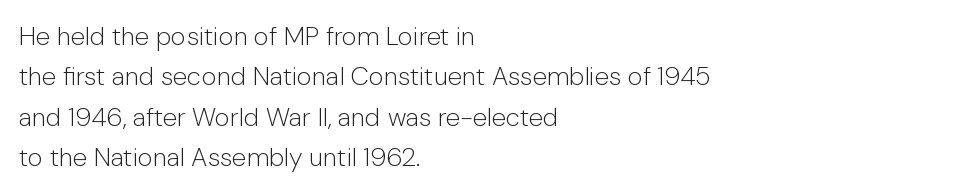
The image shows 26 px text type, upright; set left-aligned, normal line spacing (1.55x), normal letter spacing, not underlined.
